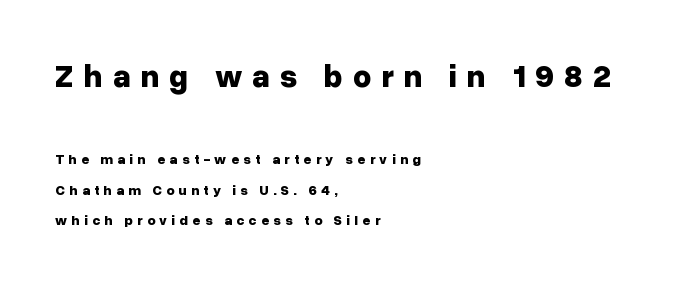
Q: Is the text bold? A: Yes.
Q: Is the text italic (slanted)? A: No, it is upright.
Q: Is the typeface a serif or a sans-serif typeface? A: Sans-serif.
Q: Is the text underlined? A: No.
Q: How is the paragraph aligned? A: Left-aligned.
Q: Is the spacing between letters normal or unusually wide? A: Unusually wide.
Q: Is the spacing between lines tight, normal or loose? A: Loose.
Q: Which block of text is set in a larger size, the first (top) or the second (bottom)? A: The first (top) one.
Q: Width (condensed, normal, or wide)? A: Normal.
Q: Stroke contrast? A: Low.
Q: x-height? A: Medium.
Q: Monospaced? A: No.
